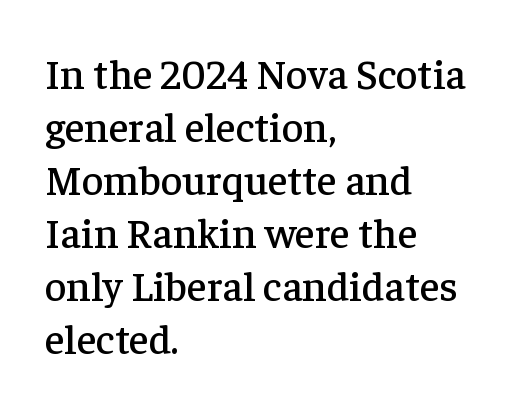
The image shows 42 px serif type, upright; set left-aligned, normal line spacing (1.26x), normal letter spacing, not underlined; low stroke contrast and a medium x-height.
